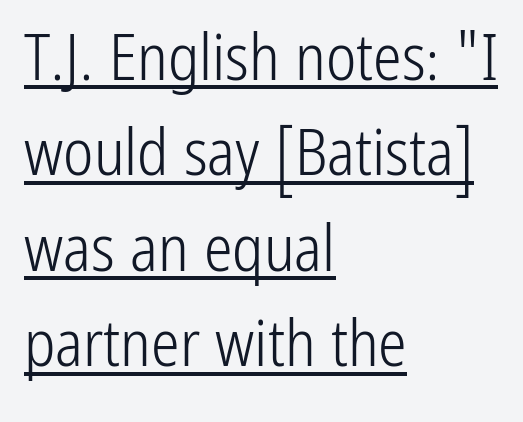
Do the letters lean? They stand straight. These characters rest on top of a visible drawn line. The typeface chosen for these lines omits serifs. All the whitespace from short lines collects on the right.
